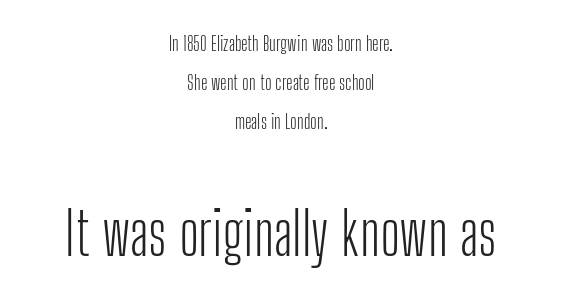
Q: Is the text bold? A: No.
Q: Is the text italic (slanted)? A: No, it is upright.
Q: Is the typeface a serif or a sans-serif typeface? A: Sans-serif.
Q: Is the text underlined? A: No.
Q: How is the paragraph aligned? A: Centered.
Q: Is the spacing between letters normal or unusually wide? A: Normal.
Q: Is the spacing between lines tight, normal or loose? A: Loose.
Q: Which block of text is set in a larger size, the first (top) or the second (bottom)? A: The second (bottom) one.
Q: Width (condensed, normal, or wide)? A: Condensed.
Q: Stroke contrast? A: Low.
Q: x-height? A: Medium.
Q: Monospaced? A: No.
